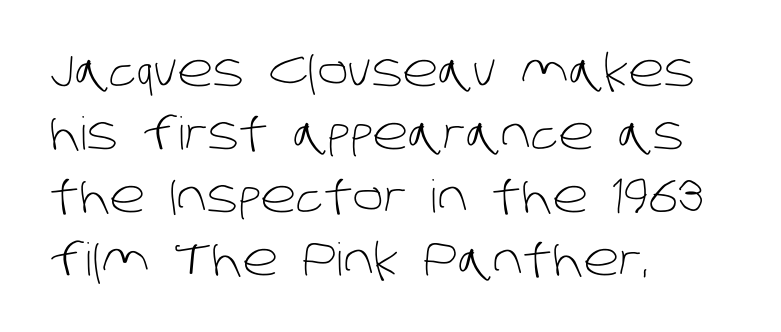
Heft: none added — not bold. Does the type have serifs? No, each stem ends abruptly. Note the varied advance widths — an 'i' is clearly narrower than an 'm'. Quick note: interline space is typical.
